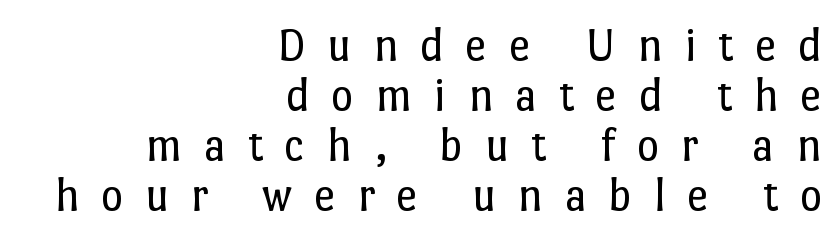
{"italic": "no", "bold": "no", "weight": "regular", "width": "normal", "stroke_contrast": "low", "x_height": "medium", "monospaced": "no", "underline": "no", "align": "right", "line_spacing": "tight", "line_spacing_ratio": 1.04, "letter_spacing": "wide", "letter_spacing_em": 0.45, "glyph_px": 48}
